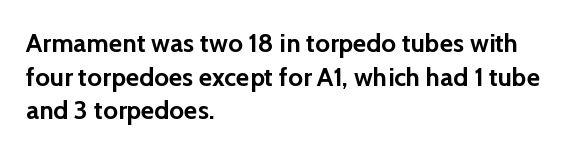
The image shows 26 px bold type, upright; set left-aligned, normal line spacing (1.29x), normal letter spacing, not underlined.
